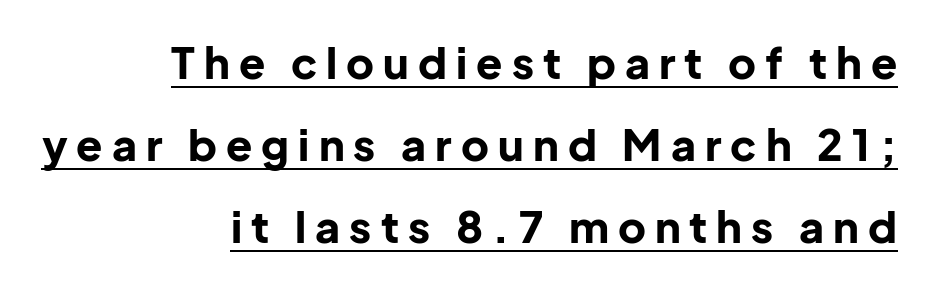
{"serif": "no", "italic": "no", "bold": "yes", "weight": "bold", "width": "normal", "stroke_contrast": "low", "x_height": "medium", "monospaced": "no", "underline": "yes", "align": "right", "line_spacing": "loose", "line_spacing_ratio": 1.91, "letter_spacing": "wide", "letter_spacing_em": 0.21, "glyph_px": 43}
